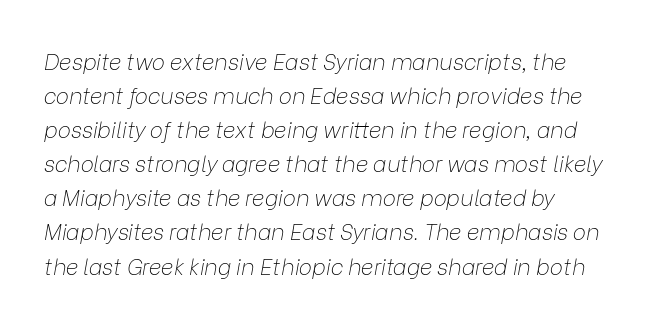
No letter is thick-stroked: the sample isn't bold. The paragraph shown leans on its left margin. Default kerning and tracking; the words read as compact shapes. The space beneath each line is pristine and unruled. How would I describe the line gaps? Plain and ordinary.
